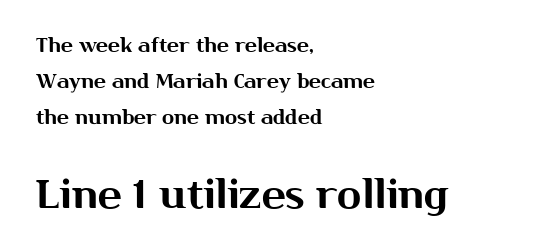
{"serif": "no", "italic": "no", "width": "normal", "stroke_contrast": "medium", "x_height": "medium", "monospaced": "no", "underline": "no", "align": "left", "line_spacing_ratio": 1.8, "letter_spacing": "normal", "letter_spacing_em": 0.0, "larger_block": "second", "size_ratio": 2.0, "glyph_px": 40}
